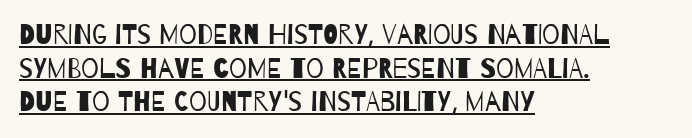
Q: Is the text bold? A: No.
Q: Is the typeface a serif or a sans-serif typeface? A: Sans-serif.
Q: Is the text underlined? A: Yes.
Q: How is the paragraph aligned? A: Left-aligned.
Q: Is the spacing between letters normal or unusually wide? A: Normal.
Q: Width (condensed, normal, or wide)? A: Condensed.
Q: Stroke contrast? A: Low.
Q: x-height? A: Large.
Q: Monospaced? A: No.
